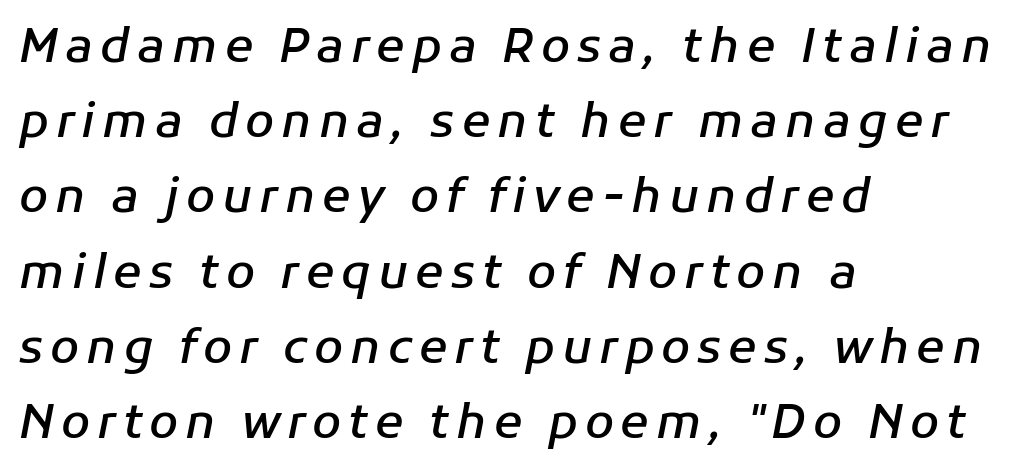
Q: Is the text bold? A: Semi-bold.
Q: Is the text italic (slanted)? A: Yes, it leans right by about 11 degrees.
Q: Is the text underlined? A: No.
Q: How is the paragraph aligned? A: Left-aligned.
Q: Is the spacing between lines tight, normal or loose? A: Normal.
Q: Width (condensed, normal, or wide)? A: Normal.
Q: Stroke contrast? A: Low.
Q: x-height? A: Medium.
Q: Monospaced? A: No.
